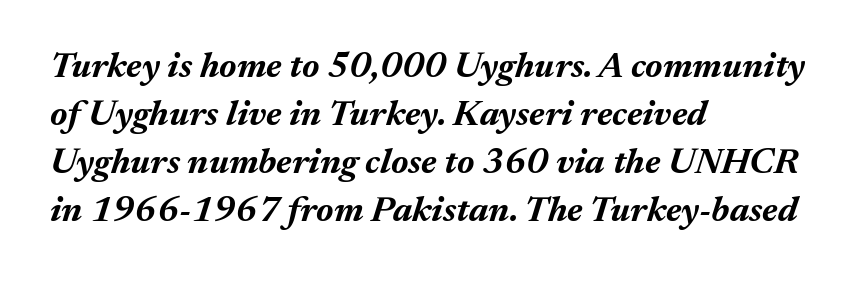
Q: Is the text bold? A: Yes.
Q: Is the text italic (slanted)? A: Yes, it leans right by about 17 degrees.
Q: Is the text underlined? A: No.
Q: How is the paragraph aligned? A: Left-aligned.
Q: Is the spacing between letters normal or unusually wide? A: Normal.
Q: Is the spacing between lines tight, normal or loose? A: Normal.
Q: Width (condensed, normal, or wide)? A: Normal.
Q: Stroke contrast? A: Medium.
Q: x-height? A: Medium.
Q: Monospaced? A: No.
